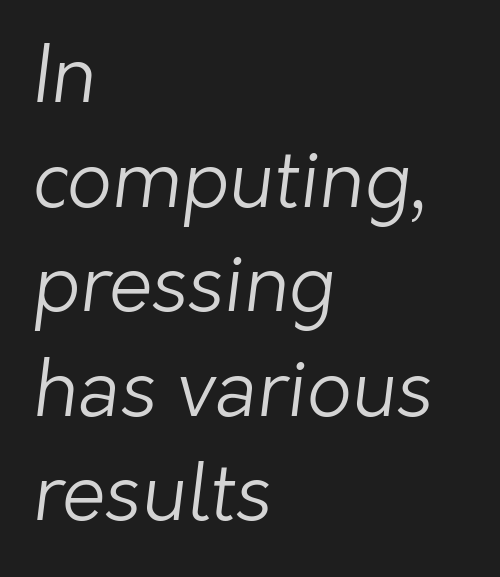
Q: Is the text bold? A: No.
Q: Is the typeface a serif or a sans-serif typeface? A: Sans-serif.
Q: Is the text underlined? A: No.
Q: How is the paragraph aligned? A: Left-aligned.
Q: Is the spacing between letters normal or unusually wide? A: Normal.
Q: Is the spacing between lines tight, normal or loose? A: Normal.
Q: Width (condensed, normal, or wide)? A: Normal.
Q: Stroke contrast? A: Low.
Q: x-height? A: Medium.
Q: Monospaced? A: No.
